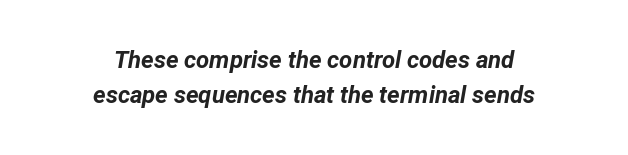
The image shows 24 px bold type, italic (leaning right); set centered, normal line spacing (1.47x), normal letter spacing, not underlined.
